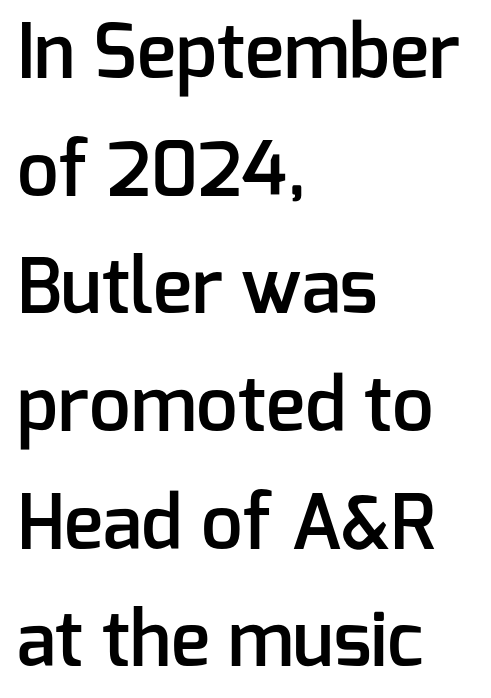
The image shows 74 px semibold sans-serif type, upright; set left-aligned, normal line spacing (1.59x), normal letter spacing, not underlined; low stroke contrast and a medium x-height.
